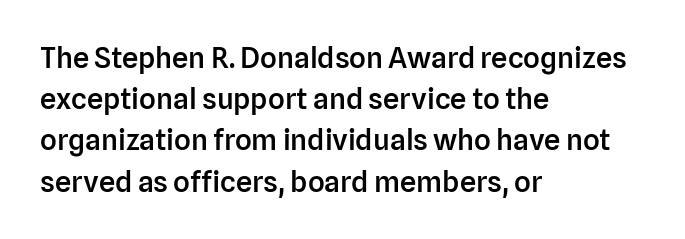
The image shows 29 px semibold sans-serif type, upright; set left-aligned, normal line spacing (1.42x), normal letter spacing, not underlined; low stroke contrast and a medium x-height.
